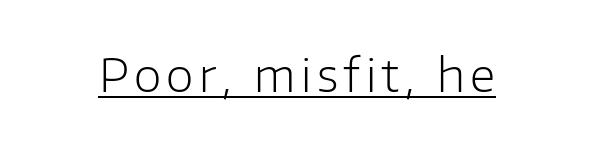
The image shows 45 px light sans-serif type, upright; set underlined; low stroke contrast and a medium x-height.
